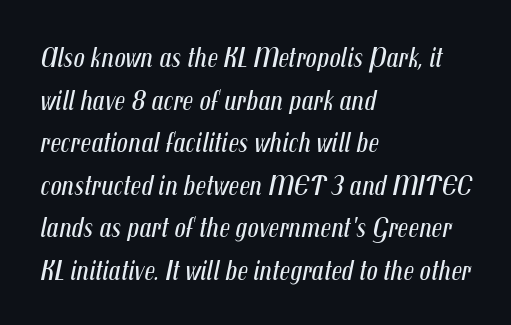
{"italic": "yes", "lean": "right", "slant_degrees": 12, "bold": "no", "weight": "regular", "width": "condensed", "stroke_contrast": "medium", "x_height": "medium", "monospaced": "no", "underline": "no", "align": "left", "line_spacing": "normal", "line_spacing_ratio": 1.52, "letter_spacing": "normal", "letter_spacing_em": 0.0, "glyph_px": 28}
